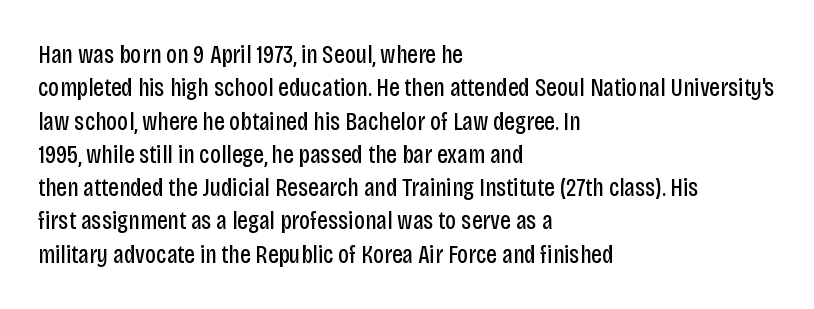
Q: Is the text bold? A: No.
Q: Is the text italic (slanted)? A: No, it is upright.
Q: Is the text underlined? A: No.
Q: How is the paragraph aligned? A: Left-aligned.
Q: Is the spacing between letters normal or unusually wide? A: Normal.
Q: Is the spacing between lines tight, normal or loose? A: Normal.
